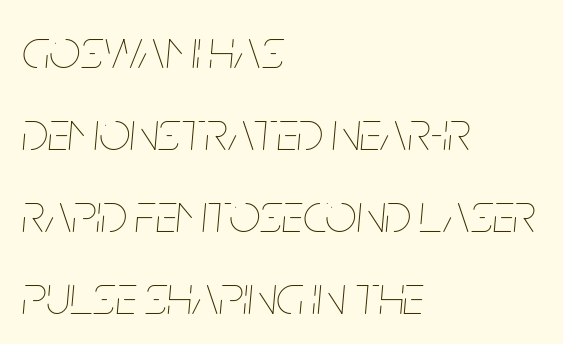
{"italic": "yes", "lean": "right", "slant_degrees": 5, "bold": "no", "weight": "thin", "width": "condensed", "stroke_contrast": "low", "x_height": "large", "monospaced": "no", "underline": "no", "align": "left", "line_spacing": "normal", "line_spacing_ratio": 1.49, "letter_spacing": "normal", "letter_spacing_em": 0.0, "glyph_px": 55}
